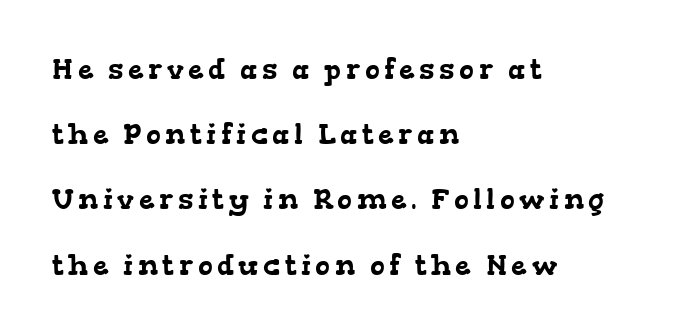
This is serif lettering, the kind often seen in printed books. Bare-footed words on every line. Line starts are locked; line ends wander. Regarding leading, the lines here are spaced well apart.
